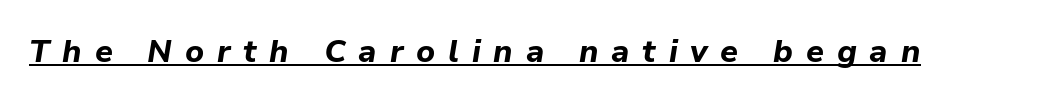
{"italic": "yes", "lean": "right", "slant_degrees": 9, "bold": "yes", "weight": "bold", "width": "normal", "stroke_contrast": "low", "x_height": "medium", "monospaced": "no", "underline": "yes", "letter_spacing": "wide", "letter_spacing_em": 0.4, "glyph_px": 32}
